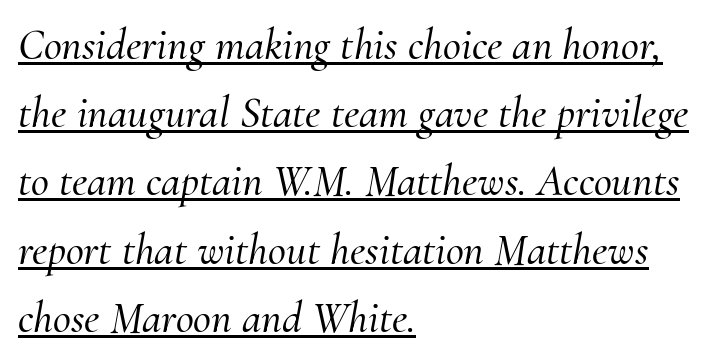
Q: Is the text italic (slanted)? A: Yes, it leans right by about 10 degrees.
Q: Is the typeface a serif or a sans-serif typeface? A: Serif.
Q: Is the text underlined? A: Yes.
Q: How is the paragraph aligned? A: Left-aligned.
Q: Is the spacing between letters normal or unusually wide? A: Normal.
Q: Is the spacing between lines tight, normal or loose? A: Normal.
Q: Width (condensed, normal, or wide)? A: Normal.
Q: Stroke contrast? A: Medium.
Q: x-height? A: Small.
Q: Monospaced? A: No.
